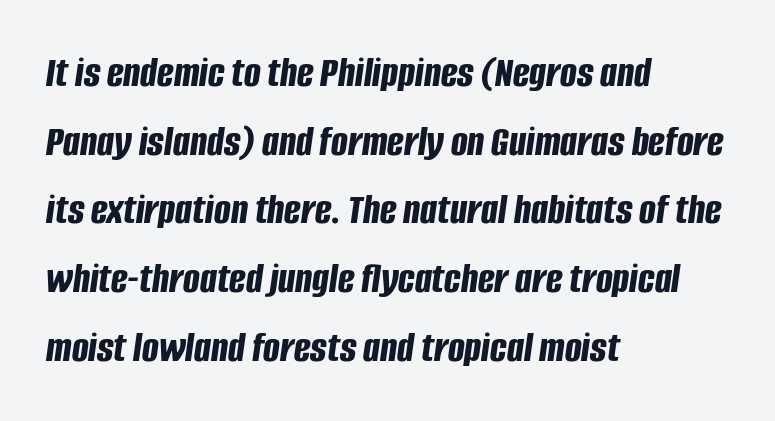
The image shows 44 px bold, condensed type, italic (leaning right); set left-aligned, normal line spacing (1.56x), normal letter spacing, not underlined; low stroke contrast and a large x-height.
